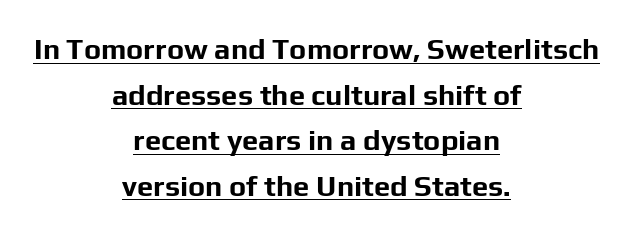
Q: Is the text bold? A: Yes.
Q: Is the text italic (slanted)? A: No, it is upright.
Q: Is the typeface a serif or a sans-serif typeface? A: Sans-serif.
Q: Is the text underlined? A: Yes.
Q: How is the paragraph aligned? A: Centered.
Q: Is the spacing between letters normal or unusually wide? A: Normal.
Q: Is the spacing between lines tight, normal or loose? A: Normal.
Q: Width (condensed, normal, or wide)? A: Normal.
Q: Stroke contrast? A: Low.
Q: x-height? A: Medium.
Q: Monospaced? A: No.
